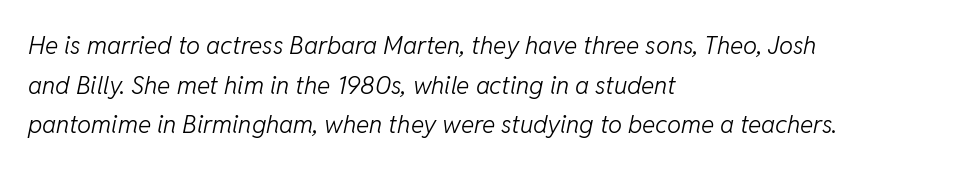
The image shows 25 px text type, italic (leaning right); set left-aligned, normal line spacing (1.59x), normal letter spacing, not underlined.
